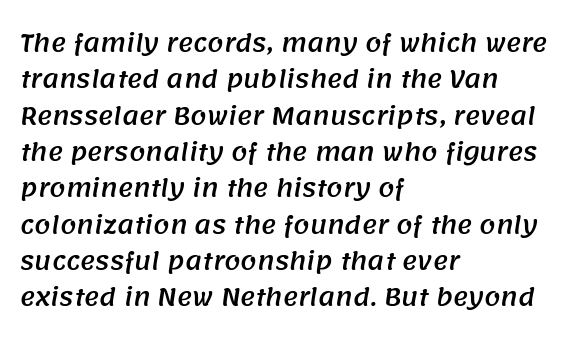
Q: Is the text underlined? A: No.
Q: How is the paragraph aligned? A: Left-aligned.
Q: Is the spacing between letters normal or unusually wide? A: Normal.
Q: Is the spacing between lines tight, normal or loose? A: Normal.
